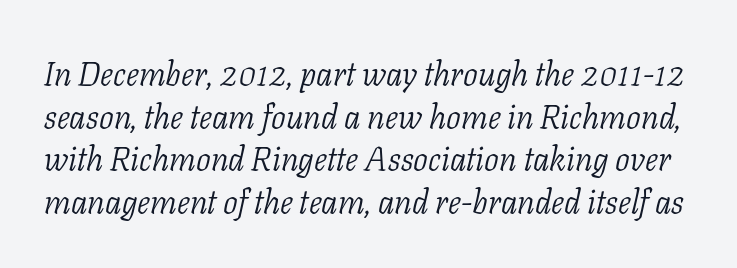
The image shows 33 px light serif type, italic (leaning right); set normal line spacing (1.29x), normal letter spacing, not underlined; low stroke contrast and a medium x-height.
